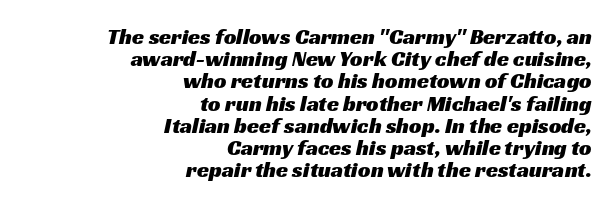
Q: Is the text underlined? A: No.
Q: How is the paragraph aligned? A: Right-aligned.
Q: Is the spacing between letters normal or unusually wide? A: Normal.
Q: Is the spacing between lines tight, normal or loose? A: Tight.
